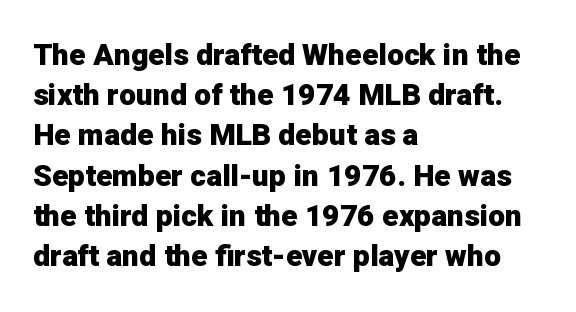
The typography opts for an upright posture over an oblique one. Its strokes are broad and dark, the hallmark of bold type. The typesetter chose a ragged-right arrangement here. Check where the strokes stop: nothing finishes them off — pure sans. This block has exactly the height ordinary leading produces.
